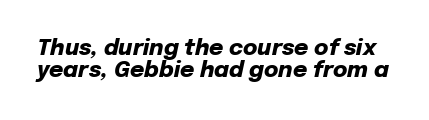
Rows of type sit shoulder to shoulder in the vertical direction. This sample uses plain, unmodified letter spacing. A full-strength bold gives these letters their thick strokes. You can tell it's italic because the verticals aren't actually vertical. The string is rendered with underlining switched off.
